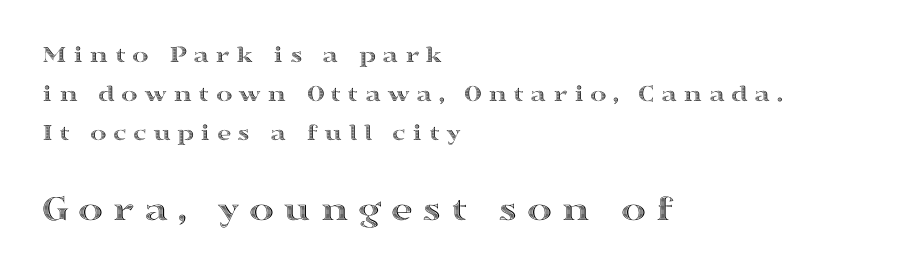
{"italic": "no", "width": "wide", "x_height": "medium", "monospaced": "no", "underline": "no", "align": "left", "line_spacing": "normal", "line_spacing_ratio": 1.56, "letter_spacing": "wide", "letter_spacing_em": 0.24, "larger_block": "second", "size_ratio": 1.52, "glyph_px": 38}
